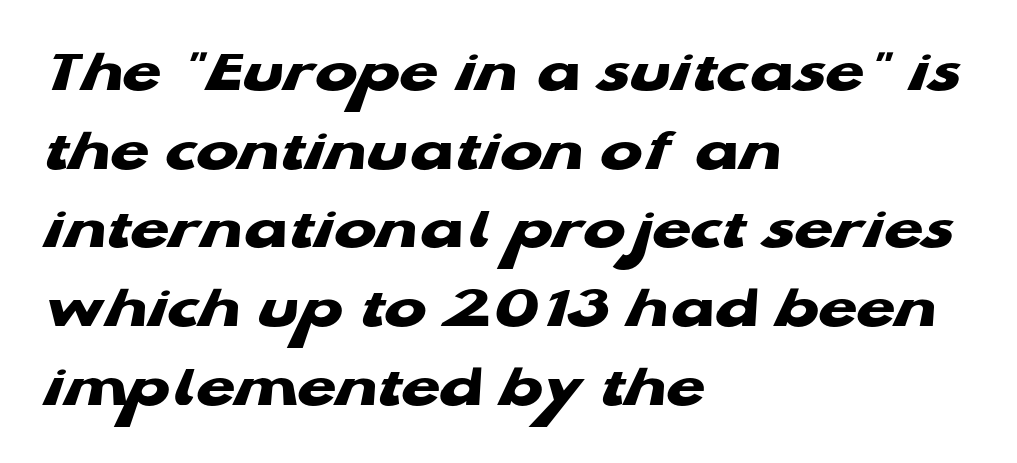
{"serif": "no", "bold": "yes", "weight": "heavy", "width": "wide", "stroke_contrast": "low", "x_height": "medium", "monospaced": "no", "underline": "no", "align": "left", "line_spacing": "normal", "line_spacing_ratio": 1.25, "letter_spacing": "normal", "letter_spacing_em": 0.0, "glyph_px": 63}
